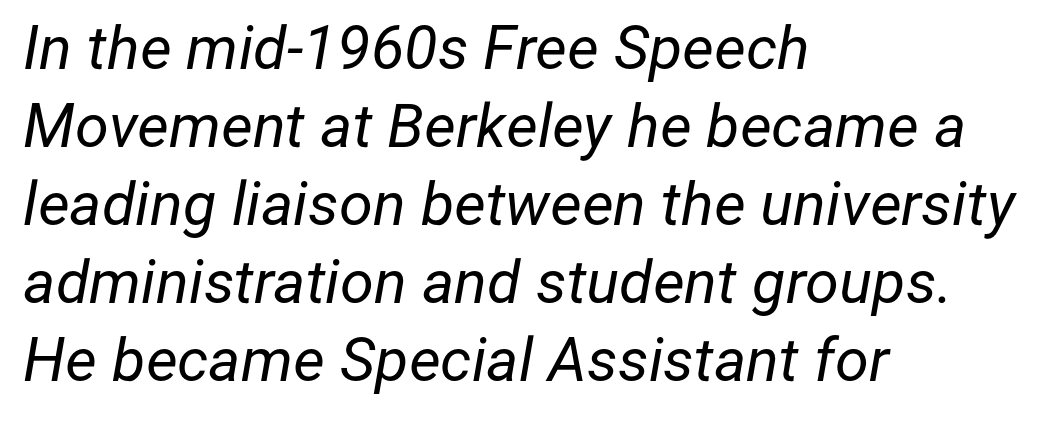
The face used here is rendered with its standard letterfit. On a weight scale, this lands at 450 or below. Rule under the text: the space is simply empty. These lines sit exactly where default settings would place them.
